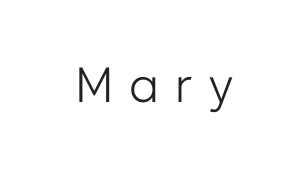
The image shows 48 px light sans-serif type, upright; set unusually wide letter spacing (+0.33 em), not underlined; low stroke contrast and a medium x-height.
